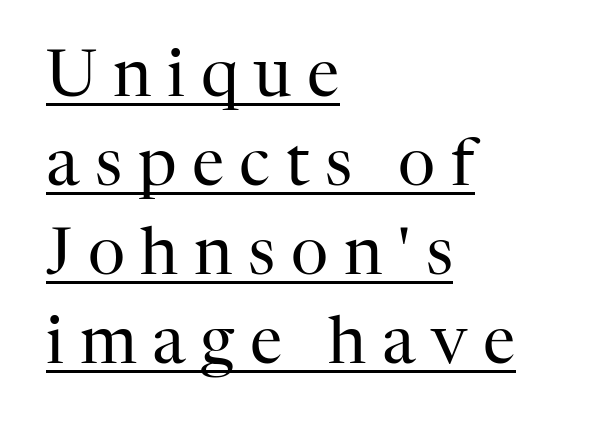
The image shows 65 px regular-weight serif type, upright; set left-aligned, normal line spacing (1.37x), unusually wide letter spacing (+0.24 em), underlined; high stroke contrast and a medium x-height.
